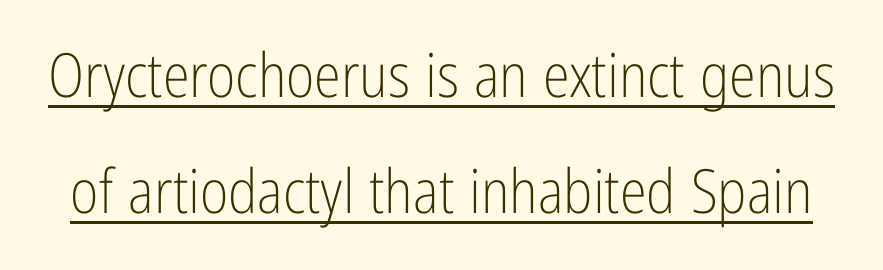
{"serif": "no", "italic": "no", "bold": "no", "weight": "light", "width": "condensed", "stroke_contrast": "low", "x_height": "medium", "monospaced": "no", "underline": "yes", "line_spacing": "loose", "line_spacing_ratio": 1.9, "letter_spacing": "normal", "letter_spacing_em": 0.0, "glyph_px": 61}
